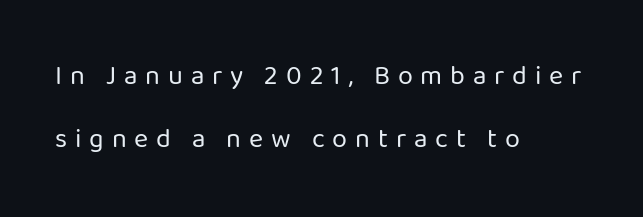
{"italic": "no", "bold": "no", "underline": "no", "align": "left", "line_spacing": "loose", "line_spacing_ratio": 2.33, "letter_spacing": "wide", "letter_spacing_em": 0.29, "glyph_px": 27}
